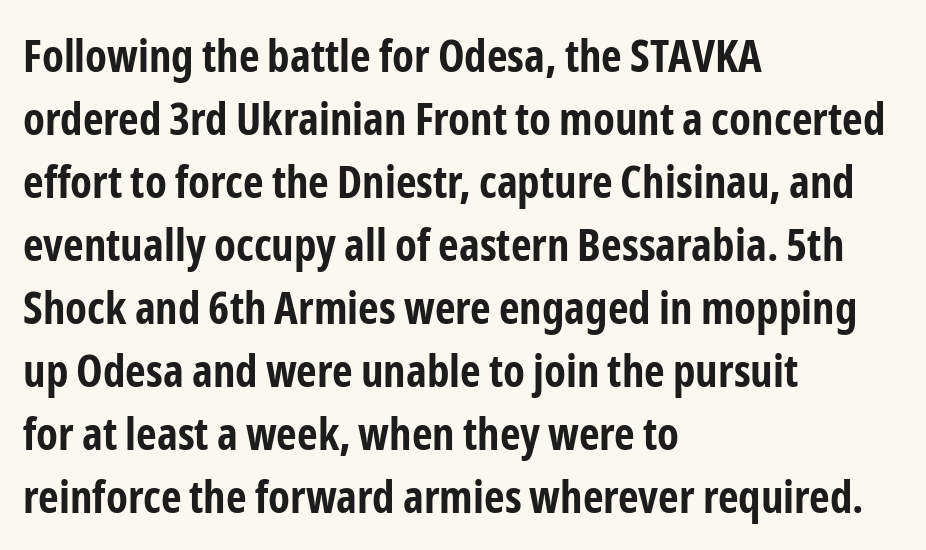
{"serif": "no", "italic": "no", "bold": "yes", "weight": "bold", "width": "condensed", "stroke_contrast": "low", "x_height": "medium", "monospaced": "no", "underline": "no", "align": "left", "line_spacing": "normal", "line_spacing_ratio": 1.4, "letter_spacing": "normal", "letter_spacing_em": 0.0, "glyph_px": 45}
